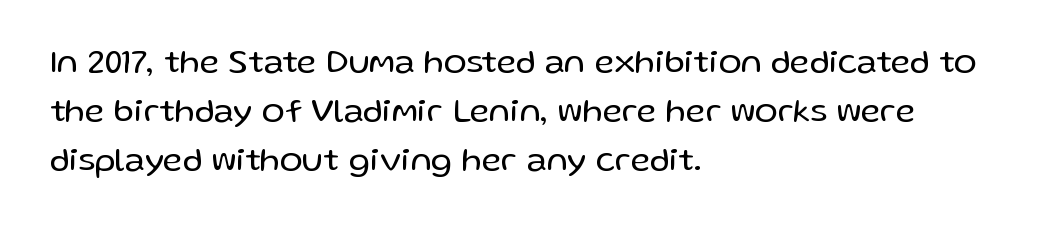
{"serif": "no", "italic": "no", "bold": "no", "weight": "regular", "width": "normal", "stroke_contrast": "low", "x_height": "medium", "monospaced": "no", "underline": "no", "align": "left", "line_spacing": "normal", "line_spacing_ratio": 1.44, "letter_spacing": "normal", "letter_spacing_em": 0.0, "glyph_px": 34}
